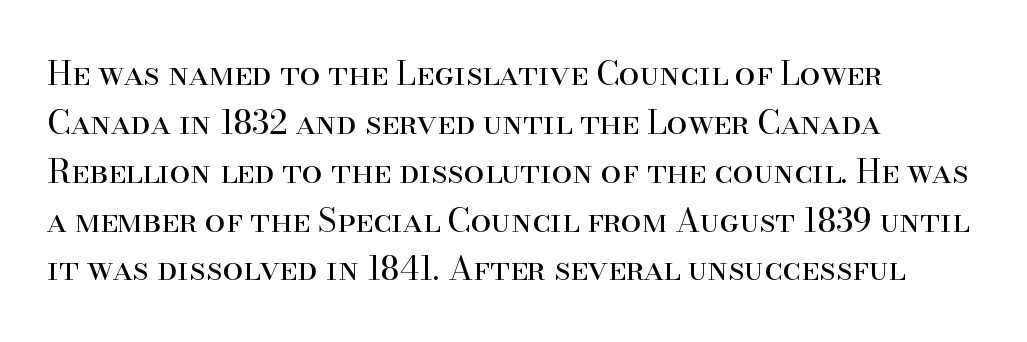
Q: Is the text bold? A: No.
Q: Is the text italic (slanted)? A: No, it is upright.
Q: Is the typeface a serif or a sans-serif typeface? A: Serif.
Q: Is the text underlined? A: No.
Q: How is the paragraph aligned? A: Left-aligned.
Q: Is the spacing between letters normal or unusually wide? A: Normal.
Q: Is the spacing between lines tight, normal or loose? A: Normal.
Q: Width (condensed, normal, or wide)? A: Normal.
Q: Stroke contrast? A: High.
Q: x-height? A: Small.
Q: Monospaced? A: No.
